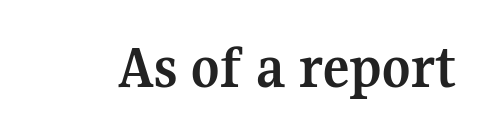
The rendering uses a bold face; every stroke is thick and dark. Designer's note — italics off, roman on. The characters display serif detailing at their extremities. A bare baseline throughout the passage. The rendering uses natural spacing where letterforms have individual widths.
